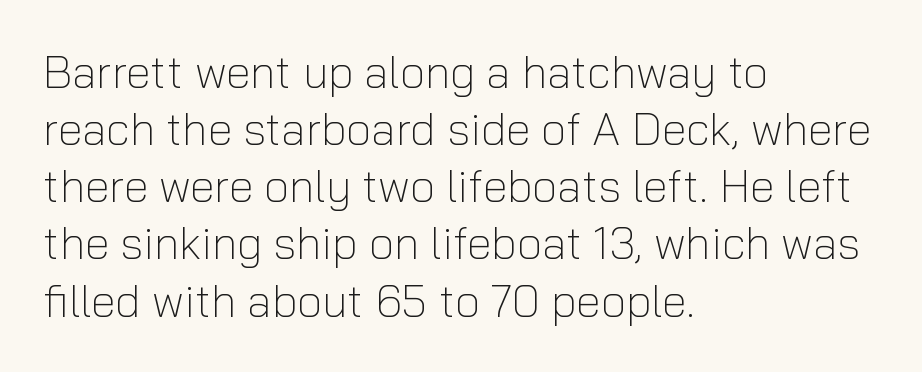
The image shows 45 px light sans-serif type, upright; set left-aligned, normal line spacing (1.27x), normal letter spacing, not underlined; low stroke contrast and a medium x-height.
